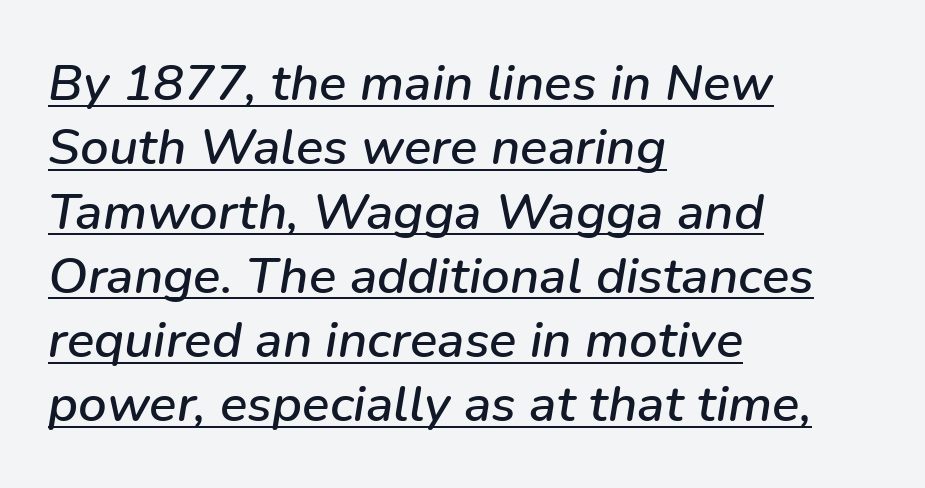
{"italic": "yes", "lean": "right", "slant_degrees": 9, "width": "normal", "stroke_contrast": "low", "x_height": "medium", "monospaced": "no", "underline": "yes", "align": "left", "line_spacing": "normal", "line_spacing_ratio": 1.26, "letter_spacing": "normal", "letter_spacing_em": 0.0, "glyph_px": 51}
